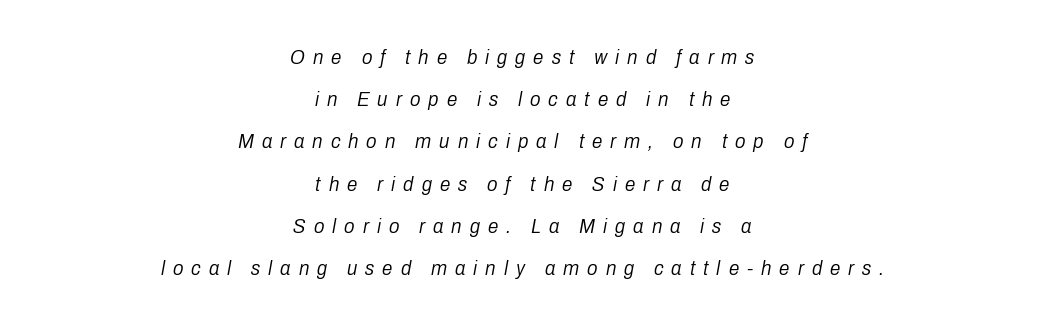
No word sits above an underline. The leading is generous, giving the passage an open texture. The typography opts for an oblique posture over an upright one. Is the block centered? Yes — each line is placed symmetrically about the middle.
